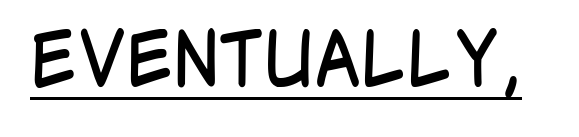
When letters stand straight like this, we call the style roman or upright. A light-to-regular cut is what we see here. These lines are rendered in a variable-pitch font. The characters display no serif detailing; their extremities are plain. The rendering uses the underline text-decoration.
